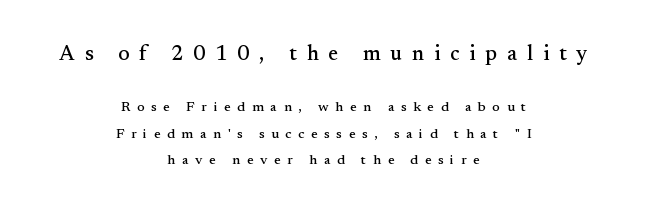
Is the lower block the larger one? No — the upper block carries the bigger type. Do the letters lean? They stand straight. What stands out about the letter spacing? Its width — letters are far apart. This rendering features lettering with no underline. The setting favours the middle, as headings and verse often do.
